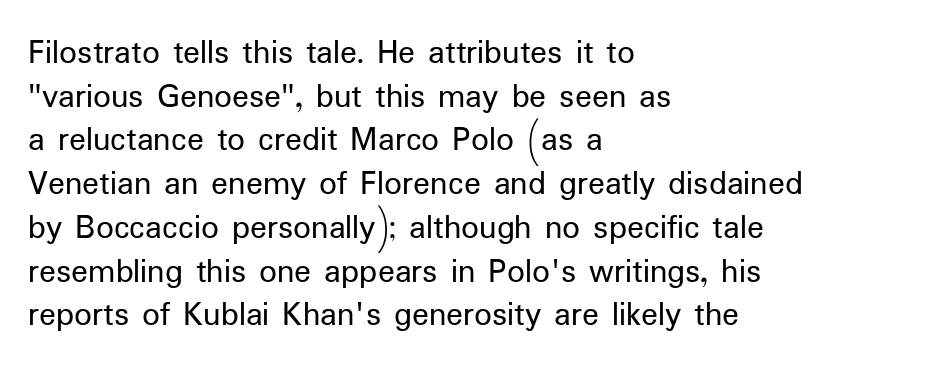
The image shows 35 px regular-weight sans-serif type, upright; set left-aligned, normal line spacing (1.25x), normal letter spacing, not underlined; low stroke contrast and a medium x-height.
